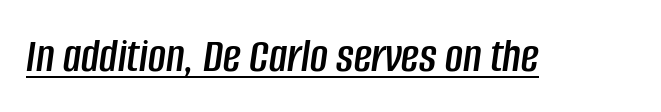
Would a proofreader flag this as italicized? Yes. This sample uses plain, unmodified letter spacing. The typesetter has applied underlining to the passage shown. The letters advance in unequal steps, a hallmark of proportional type.
